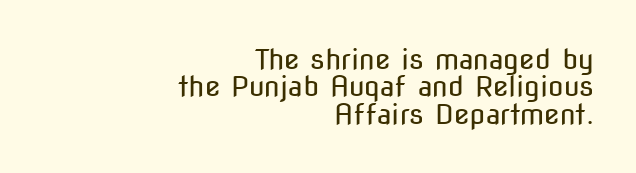
Q: Is the text bold? A: No.
Q: Is the text italic (slanted)? A: No, it is upright.
Q: Is the typeface a serif or a sans-serif typeface? A: Sans-serif.
Q: Is the text underlined? A: No.
Q: How is the paragraph aligned? A: Right-aligned.
Q: Is the spacing between letters normal or unusually wide? A: Normal.
Q: Is the spacing between lines tight, normal or loose? A: Tight.
Q: Width (condensed, normal, or wide)? A: Condensed.
Q: Stroke contrast? A: Low.
Q: x-height? A: Medium.
Q: Monospaced? A: No.
